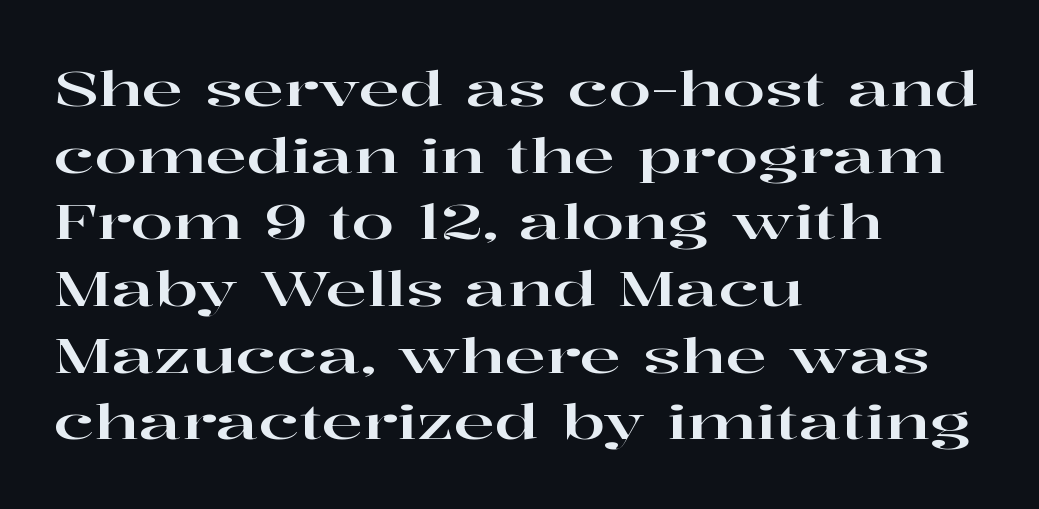
{"serif": "yes", "italic": "no", "width": "wide", "stroke_contrast": "high", "x_height": "medium", "monospaced": "no", "underline": "no", "align": "left", "line_spacing": "normal", "line_spacing_ratio": 1.36, "letter_spacing": "normal", "letter_spacing_em": 0.0, "glyph_px": 49}
